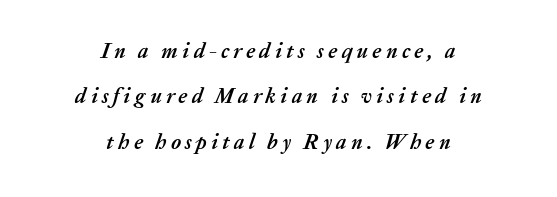
The image shows 21 px bold type, italic (leaning right); set centered, loose line spacing (2.16x), unusually wide letter spacing (+0.2 em), not underlined.
